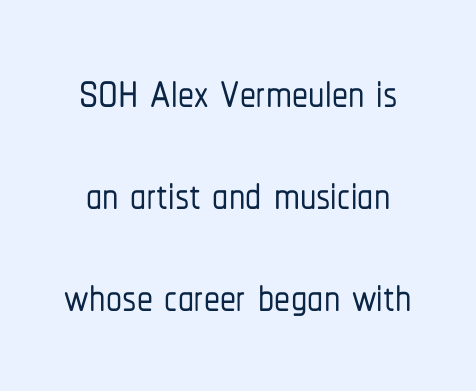
The image shows 64 px condensed sans-serif type, upright; set centered, normal line spacing (1.59x), normal letter spacing, not underlined; low stroke contrast and a medium x-height.
